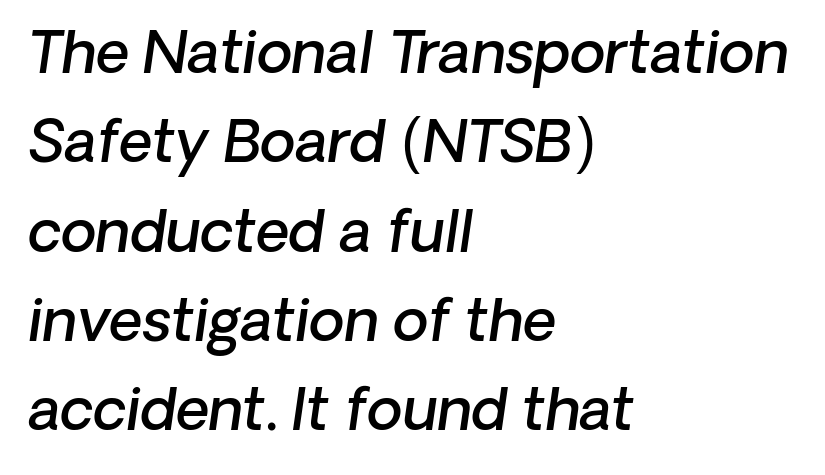
The face used here has a pronounced slope to its letters. Semibold letterforms, between regular and bold. Think of a printed novel: that variable character pitch is what you see here. The passage shown is not underscored anywhere.
